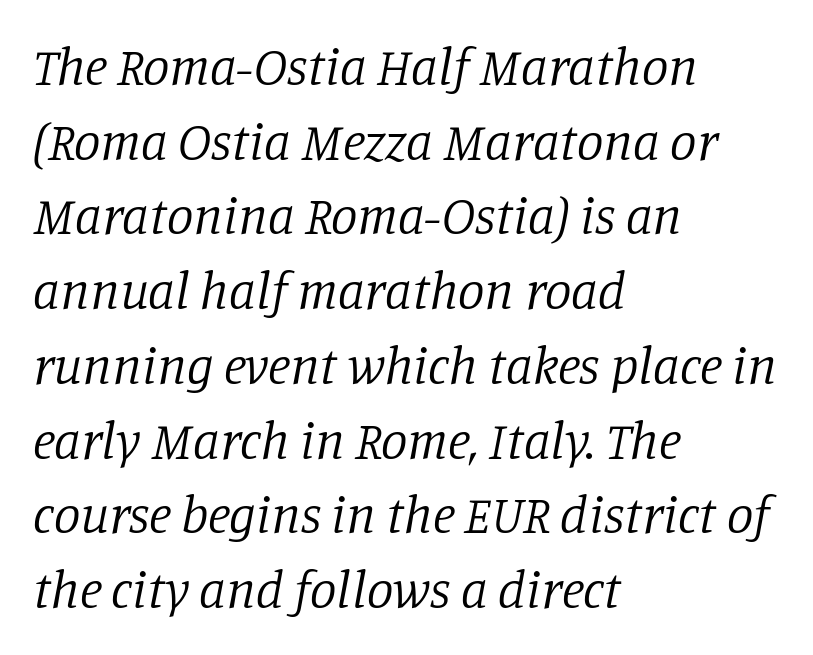
{"serif": "yes", "italic": "yes", "lean": "right", "slant_degrees": 11, "bold": "no", "weight": "regular", "width": "normal", "stroke_contrast": "low", "x_height": "large", "monospaced": "no", "underline": "no", "align": "left", "line_spacing": "normal", "line_spacing_ratio": 1.41, "letter_spacing": "normal", "letter_spacing_em": 0.0, "glyph_px": 53}
